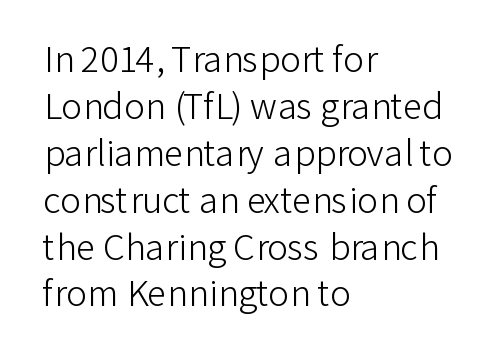
The image shows 35 px light sans-serif type, upright; set left-aligned, normal line spacing (1.34x), normal letter spacing, not underlined; low stroke contrast and a medium x-height.
